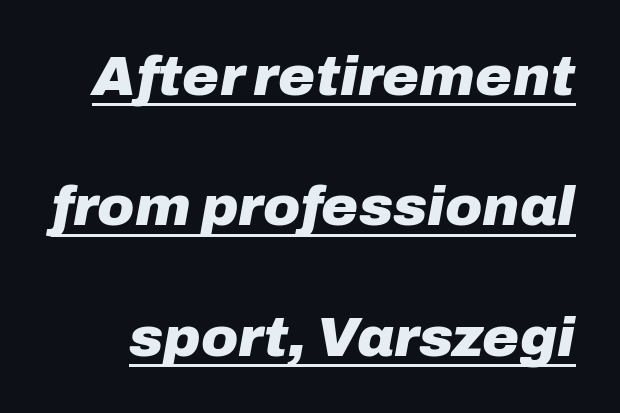
The image shows 56 px heavy type, italic (leaning right); set loose line spacing (2.33x), normal letter spacing, underlined; low stroke contrast and a medium x-height.
